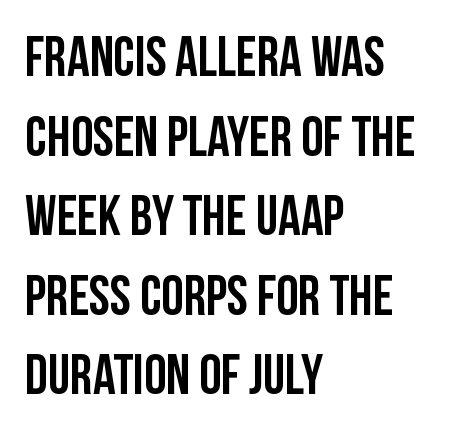
Q: Is the text italic (slanted)? A: No, it is upright.
Q: Is the typeface a serif or a sans-serif typeface? A: Sans-serif.
Q: Is the text underlined? A: No.
Q: How is the paragraph aligned? A: Left-aligned.
Q: Is the spacing between letters normal or unusually wide? A: Normal.
Q: Is the spacing between lines tight, normal or loose? A: Normal.
Q: Width (condensed, normal, or wide)? A: Condensed.
Q: Stroke contrast? A: Low.
Q: x-height? A: Large.
Q: Monospaced? A: No.
